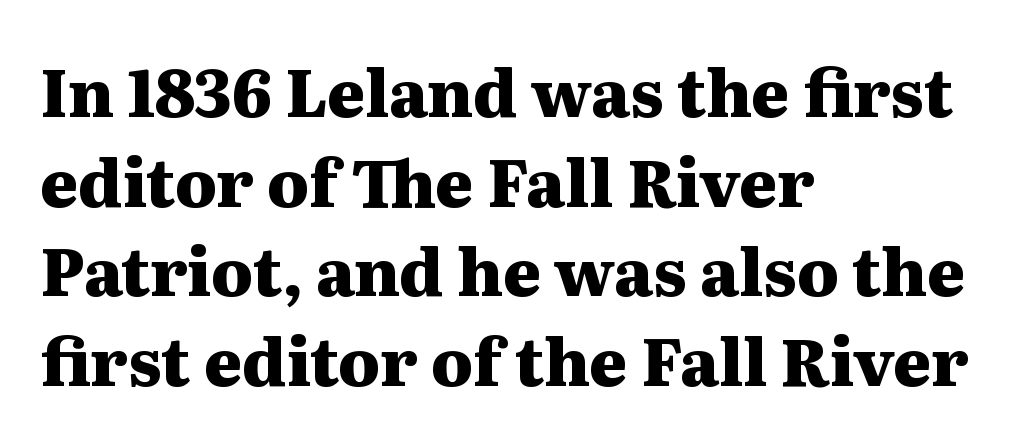
The image shows 65 px heavy, wide serif type, upright; set left-aligned, normal line spacing (1.38x), normal letter spacing, not underlined; medium stroke contrast and a medium x-height.
